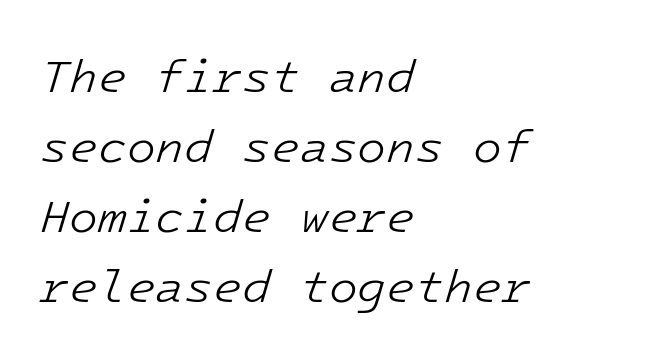
There's an unmistakable incline to the writing here. What's the leading like? Ordinary, nothing unusual. The weight tops out at a normal text grade. Each line starts at the same left margin while the right side varies. Letter spacing: default.
